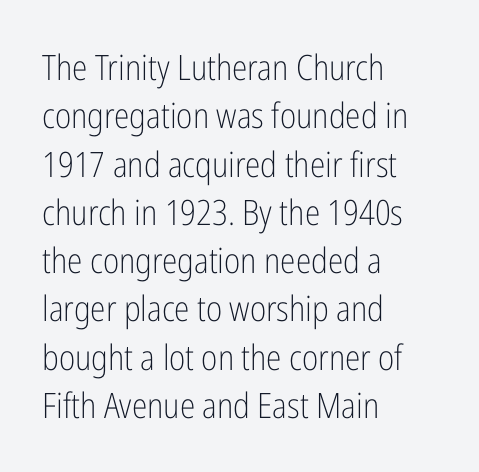
Q: Is the text bold? A: No.
Q: Is the text italic (slanted)? A: No, it is upright.
Q: Is the typeface a serif or a sans-serif typeface? A: Sans-serif.
Q: Is the text underlined? A: No.
Q: How is the paragraph aligned? A: Left-aligned.
Q: Is the spacing between letters normal or unusually wide? A: Normal.
Q: Is the spacing between lines tight, normal or loose? A: Normal.
Q: Width (condensed, normal, or wide)? A: Condensed.
Q: Stroke contrast? A: Low.
Q: x-height? A: Medium.
Q: Monospaced? A: No.
